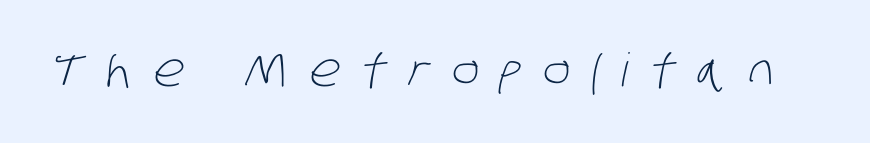
Q: Is the text bold? A: No.
Q: Is the typeface a serif or a sans-serif typeface? A: Sans-serif.
Q: Is the text underlined? A: No.
Q: Is the spacing between letters normal or unusually wide? A: Unusually wide.
Q: Width (condensed, normal, or wide)? A: Condensed.
Q: Stroke contrast? A: Low.
Q: x-height? A: Large.
Q: Monospaced? A: No.
